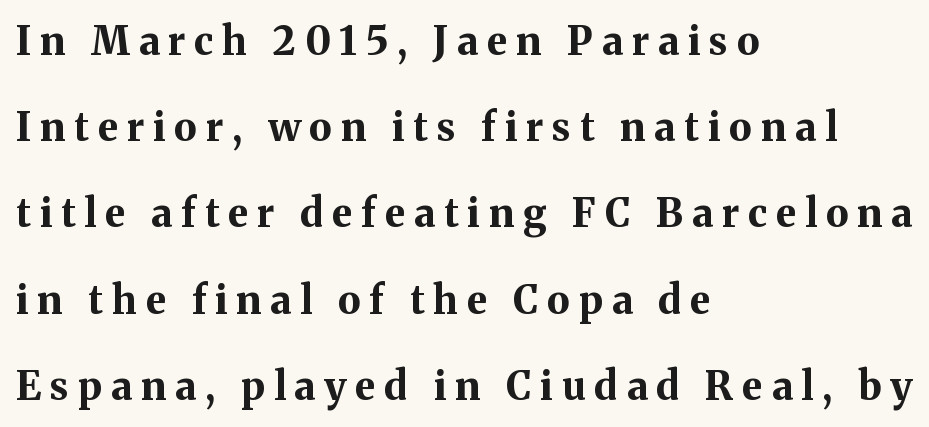
The image shows 39 px bold serif type, upright; set left-aligned, loose line spacing (2.21x), unusually wide letter spacing (+0.23 em), not underlined; medium stroke contrast and a medium x-height.
